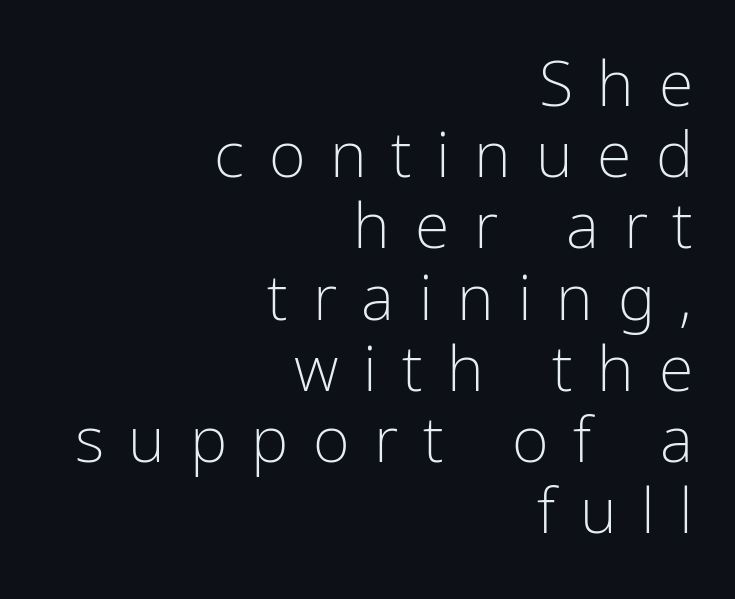
The image shows 63 px light, condensed sans-serif type, upright; set right-aligned, tight line spacing (1.13x), unusually wide letter spacing (+0.39 em), not underlined; low stroke contrast and a medium x-height.
